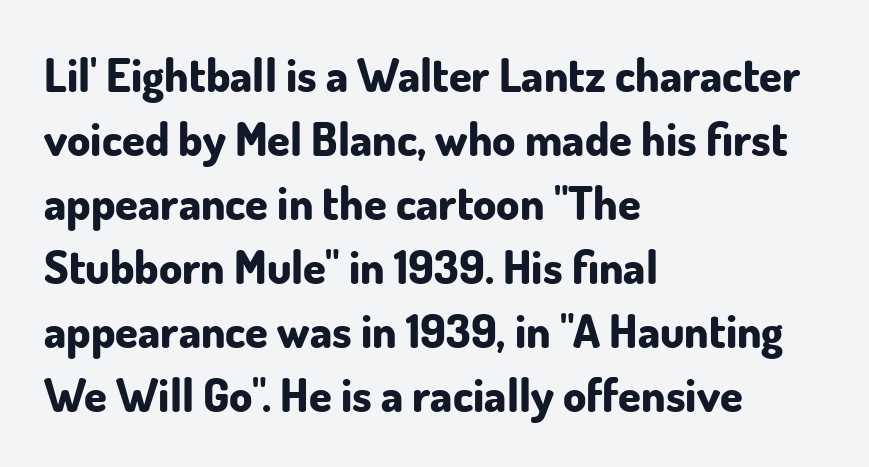
The image shows 46 px bold sans-serif type, upright; set left-aligned, normal line spacing (1.39x), normal letter spacing, not underlined; low stroke contrast and a small x-height.
